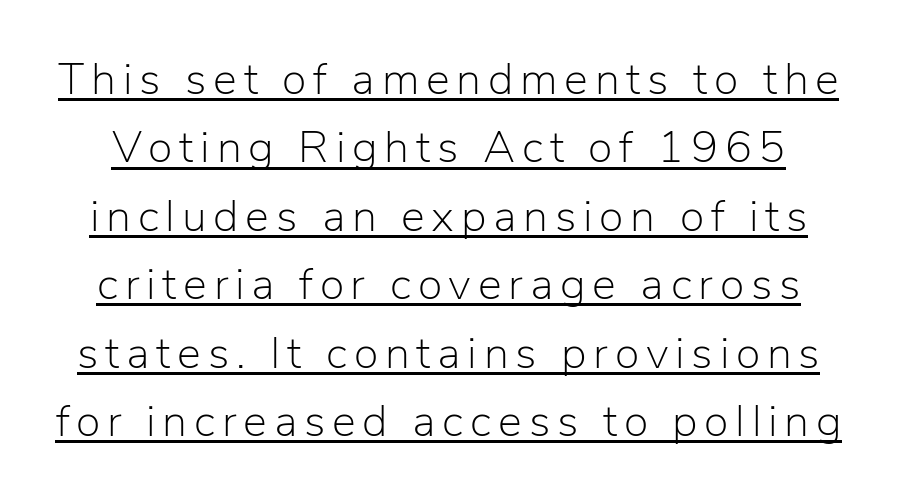
A typesetter would call this leading conventional body-copy spacing. Designer's note — italics off, roman on. The typeface has the unassuming heft of standard copy or less. To sum up the face: it is a sans, with no serifs.
